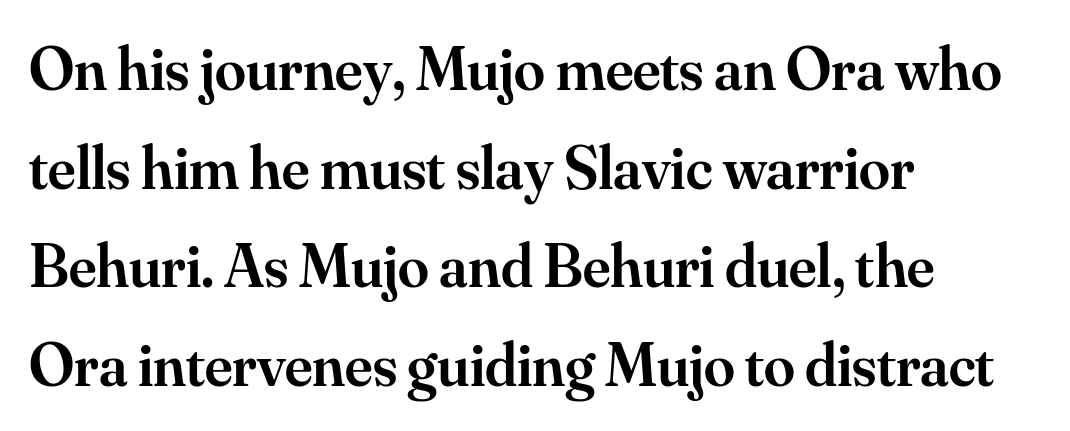
{"serif": "yes", "italic": "no", "bold": "semi", "weight": "semibold", "width": "normal", "stroke_contrast": "medium", "x_height": "small", "monospaced": "no", "underline": "no", "align": "left", "line_spacing": "normal", "line_spacing_ratio": 1.59, "letter_spacing": "normal", "letter_spacing_em": 0.0, "glyph_px": 62}
